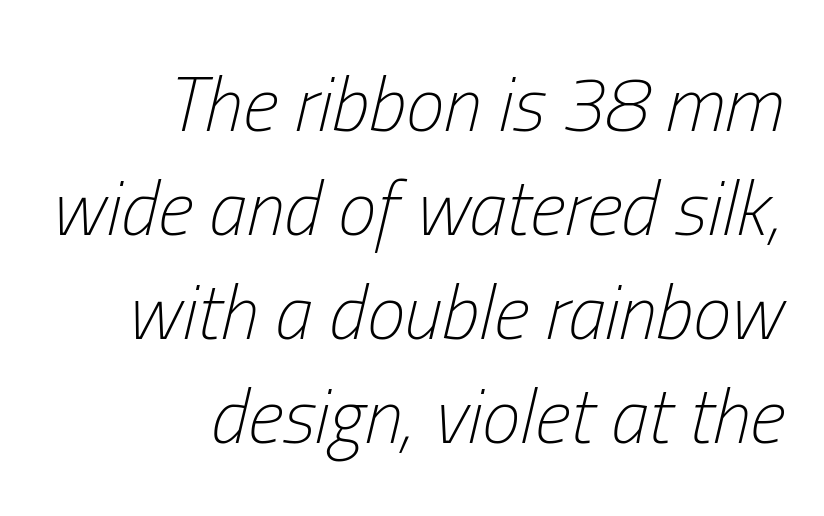
{"italic": "yes", "lean": "right", "slant_degrees": 13, "bold": "no", "weight": "light", "width": "condensed", "stroke_contrast": "low", "x_height": "medium", "monospaced": "no", "underline": "no", "align": "right", "line_spacing": "normal", "line_spacing_ratio": 1.35, "letter_spacing": "normal", "letter_spacing_em": 0.0, "glyph_px": 77}
